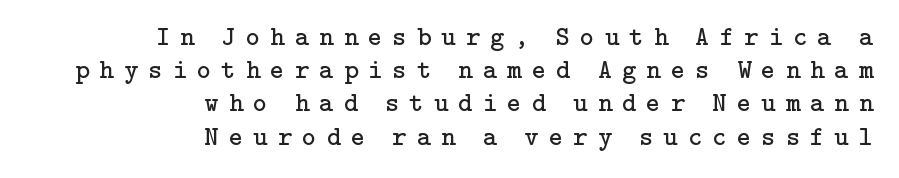
Q: Is the text bold? A: No.
Q: Is the text italic (slanted)? A: No, it is upright.
Q: Is the text underlined? A: No.
Q: How is the paragraph aligned? A: Right-aligned.
Q: Is the spacing between letters normal or unusually wide? A: Unusually wide.
